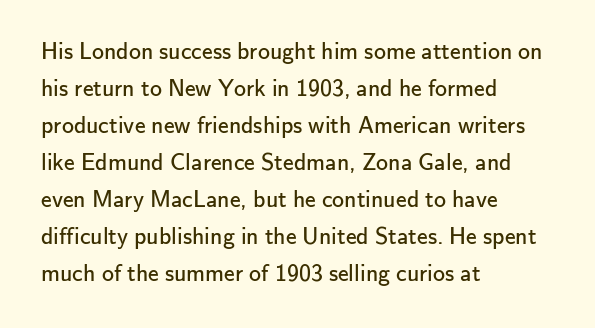
Vertical strokes here are truly vertical. Every row of glyphs begins at an identical x-position on the left. Between one letter and the next there's only the usual sliver of space. Only glyphs here, with clear space below each row.
